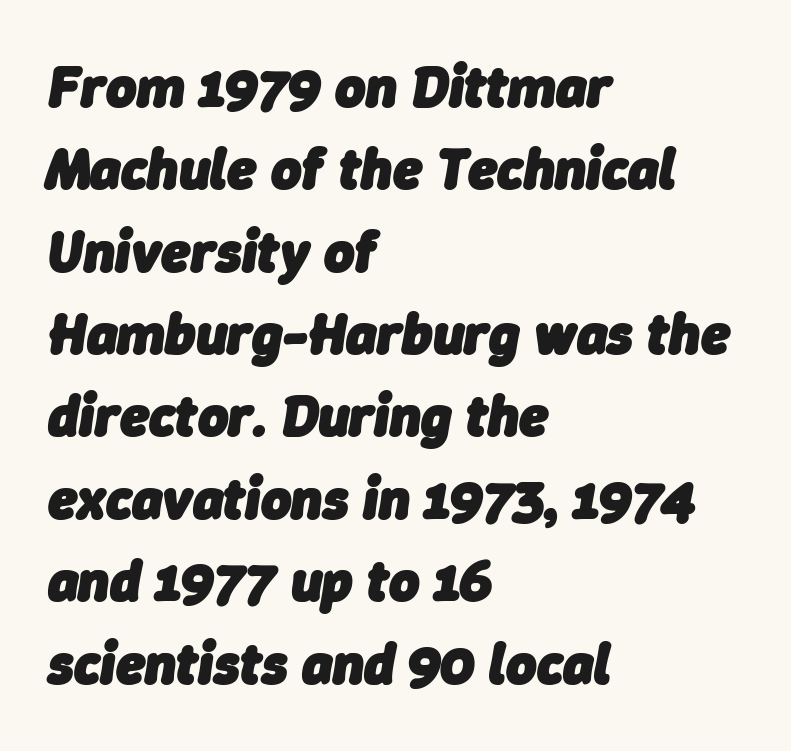
The image shows 58 px heavy type, italic (leaning right); set left-aligned, normal line spacing (1.42x), normal letter spacing, not underlined; low stroke contrast and a medium x-height.
